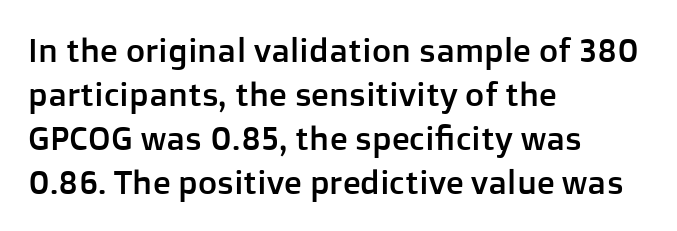
The image shows 33 px sans-serif type, upright; set left-aligned, normal line spacing (1.33x), normal letter spacing, not underlined; low stroke contrast and a medium x-height.
